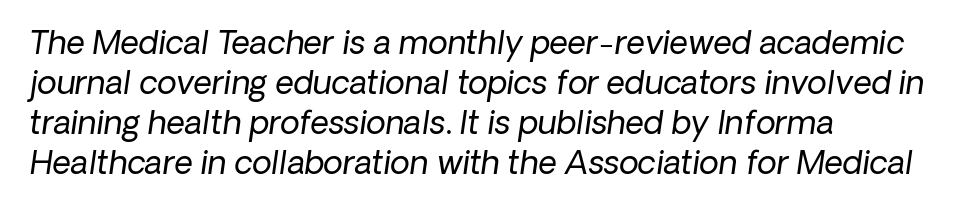
Q: Is the text bold? A: No.
Q: Is the text italic (slanted)? A: Yes, it leans right by about 8 degrees.
Q: Is the text underlined? A: No.
Q: How is the paragraph aligned? A: Left-aligned.
Q: Is the spacing between letters normal or unusually wide? A: Normal.
Q: Is the spacing between lines tight, normal or loose? A: Normal.
Q: Width (condensed, normal, or wide)? A: Normal.
Q: Stroke contrast? A: Low.
Q: x-height? A: Medium.
Q: Monospaced? A: No.
